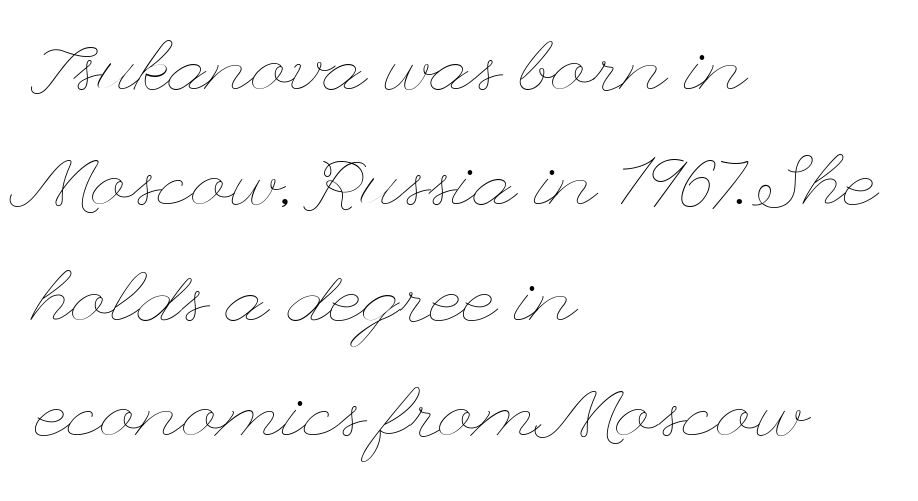
The image shows 73 px thin, wide type; set left-aligned, normal line spacing (1.58x), normal letter spacing, not underlined; low stroke contrast and a small x-height.
